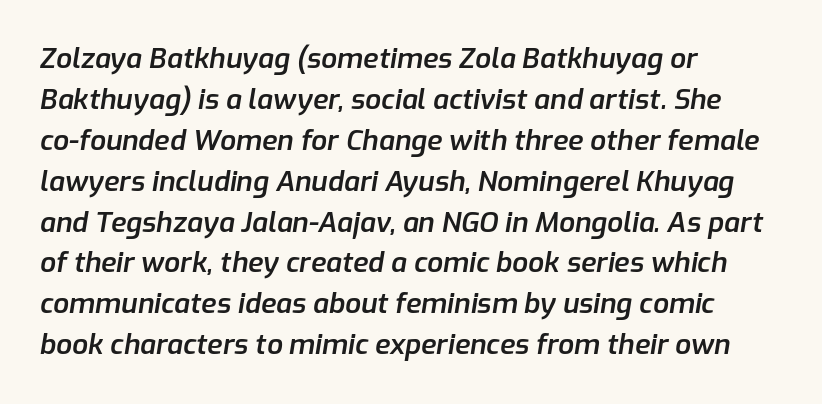
{"italic": "yes", "lean": "right", "slant_degrees": 9, "bold": "semi", "weight": "semibold", "width": "normal", "stroke_contrast": "low", "x_height": "medium", "monospaced": "no", "underline": "no", "align": "left", "line_spacing": "normal", "line_spacing_ratio": 1.46, "letter_spacing": "normal", "letter_spacing_em": 0.0, "glyph_px": 28}
